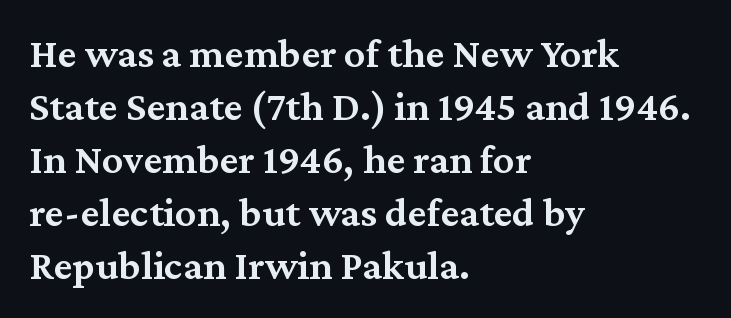
The image shows 42 px semibold serif type, upright; set left-aligned, normal line spacing (1.26x), normal letter spacing, not underlined; medium stroke contrast and a medium x-height.
